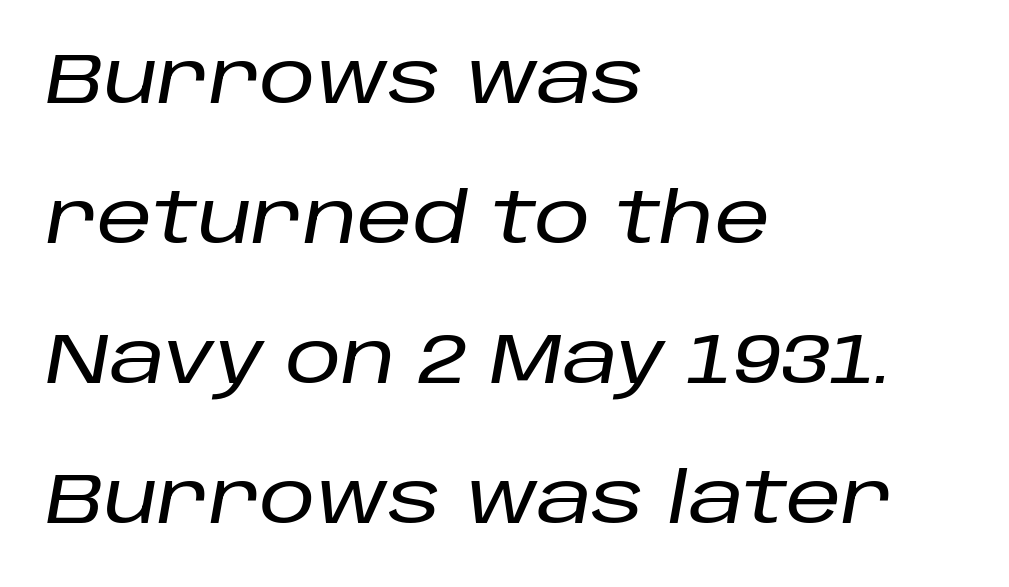
The image shows 70 px text type, italic (leaning right); set left-aligned, loose line spacing (2.0x), normal letter spacing, not underlined; low stroke contrast and a large x-height.
